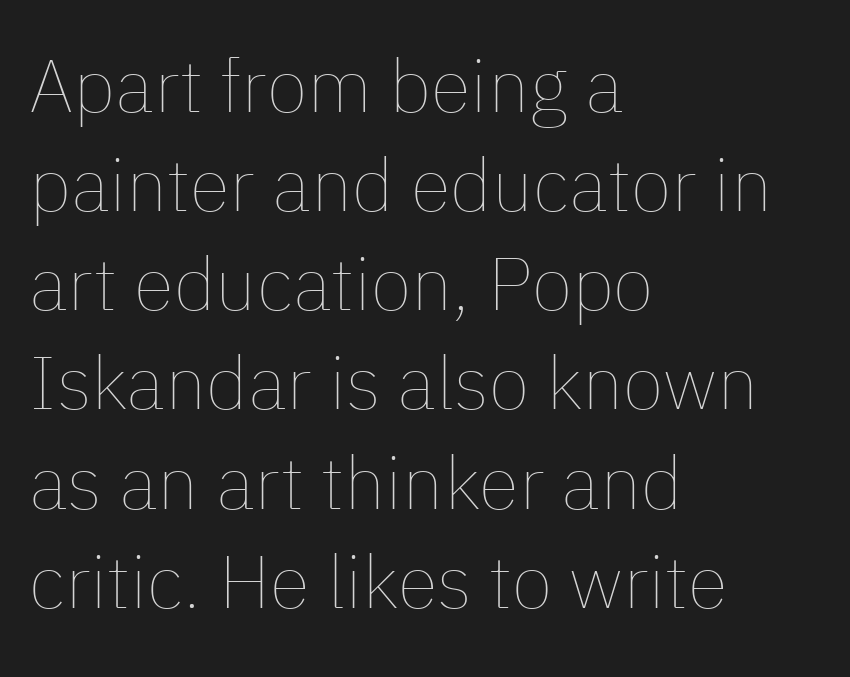
The image shows 74 px thin type, upright; set left-aligned, normal line spacing (1.34x), normal letter spacing, not underlined; low stroke contrast and a medium x-height.
